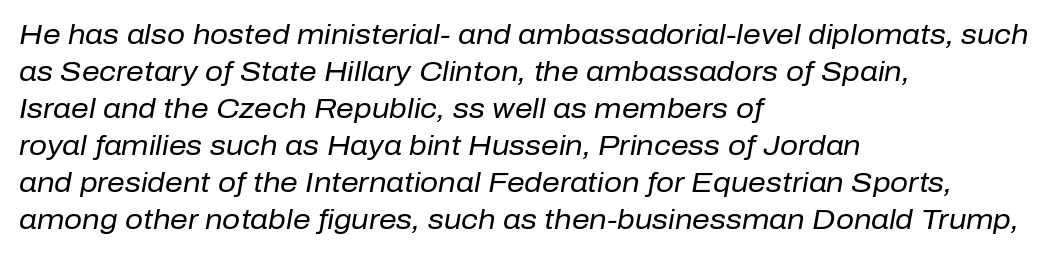
Q: Is the text bold? A: No.
Q: Is the text italic (slanted)? A: Yes, it leans right by about 10 degrees.
Q: Is the text underlined? A: No.
Q: How is the paragraph aligned? A: Left-aligned.
Q: Is the spacing between letters normal or unusually wide? A: Normal.
Q: Is the spacing between lines tight, normal or loose? A: Normal.
Q: Width (condensed, normal, or wide)? A: Normal.
Q: Stroke contrast? A: Low.
Q: x-height? A: Medium.
Q: Monospaced? A: No.
